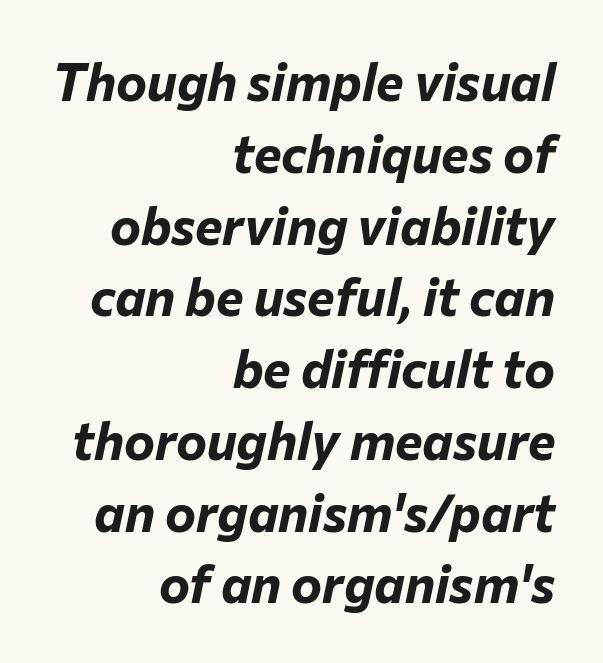
Q: Is the text bold? A: Yes.
Q: Is the text italic (slanted)? A: Yes, it leans right by about 12 degrees.
Q: Is the text underlined? A: No.
Q: How is the paragraph aligned? A: Right-aligned.
Q: Is the spacing between letters normal or unusually wide? A: Normal.
Q: Is the spacing between lines tight, normal or loose? A: Normal.
Q: Width (condensed, normal, or wide)? A: Normal.
Q: Stroke contrast? A: Low.
Q: x-height? A: Medium.
Q: Monospaced? A: No.
